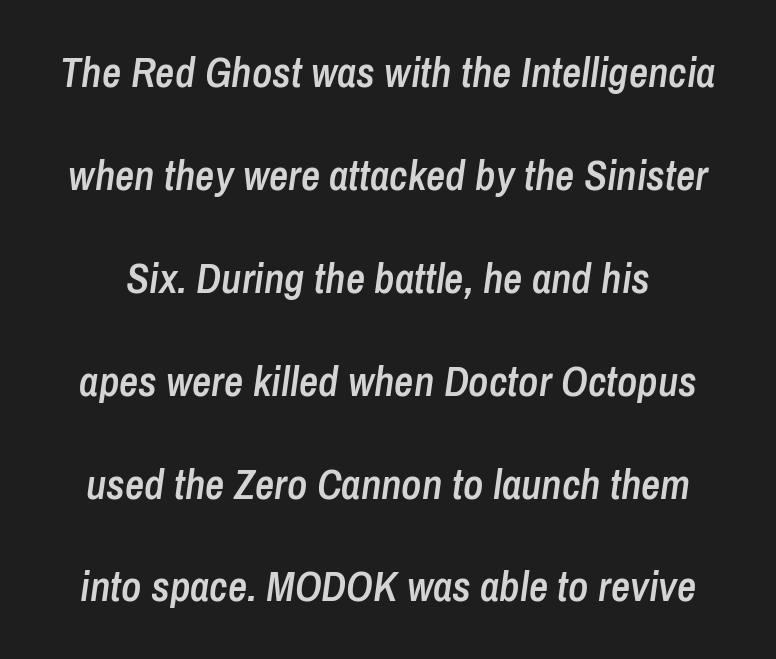
Q: Is the text bold? A: Semi-bold.
Q: Is the text italic (slanted)? A: Yes, it leans right by about 8 degrees.
Q: Is the text underlined? A: No.
Q: Is the spacing between letters normal or unusually wide? A: Normal.
Q: Is the spacing between lines tight, normal or loose? A: Loose.
Q: Width (condensed, normal, or wide)? A: Condensed.
Q: Stroke contrast? A: Low.
Q: x-height? A: Medium.
Q: Monospaced? A: No.
